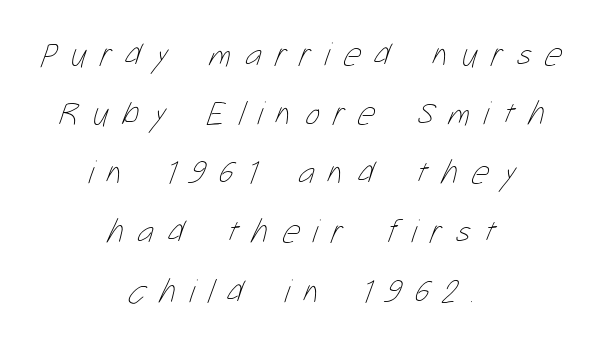
{"bold": "no", "weight": "thin", "width": "condensed", "stroke_contrast": "low", "x_height": "medium", "monospaced": "no", "underline": "no", "align": "center", "line_spacing_ratio": 1.74, "letter_spacing": "wide", "letter_spacing_em": 0.4, "glyph_px": 34}
